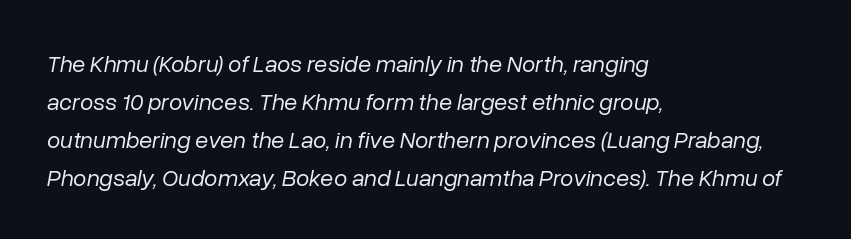
Q: Is the text bold? A: No.
Q: Is the text italic (slanted)? A: Yes, it leans right by about 10 degrees.
Q: Is the text underlined? A: No.
Q: How is the paragraph aligned? A: Left-aligned.
Q: Is the spacing between letters normal or unusually wide? A: Normal.
Q: Is the spacing between lines tight, normal or loose? A: Normal.
